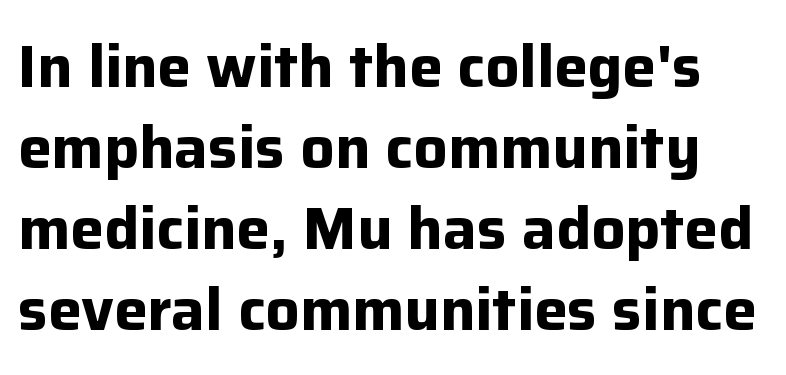
{"serif": "no", "italic": "no", "bold": "yes", "weight": "bold", "width": "normal", "stroke_contrast": "low", "x_height": "medium", "monospaced": "no", "underline": "no", "line_spacing": "normal", "line_spacing_ratio": 1.35, "letter_spacing": "normal", "letter_spacing_em": 0.0, "glyph_px": 60}
